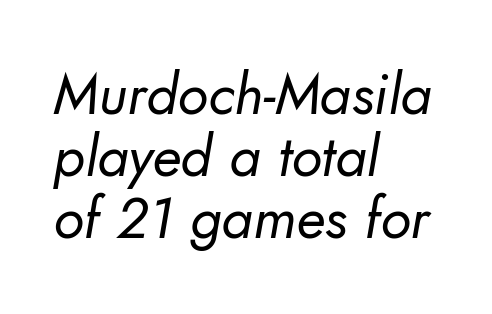
{"serif": "no", "bold": "no", "weight": "regular", "width": "normal", "stroke_contrast": "low", "x_height": "small", "monospaced": "no", "underline": "no", "align": "left", "line_spacing": "tight", "line_spacing_ratio": 1.09, "letter_spacing": "normal", "letter_spacing_em": 0.0, "glyph_px": 57}
